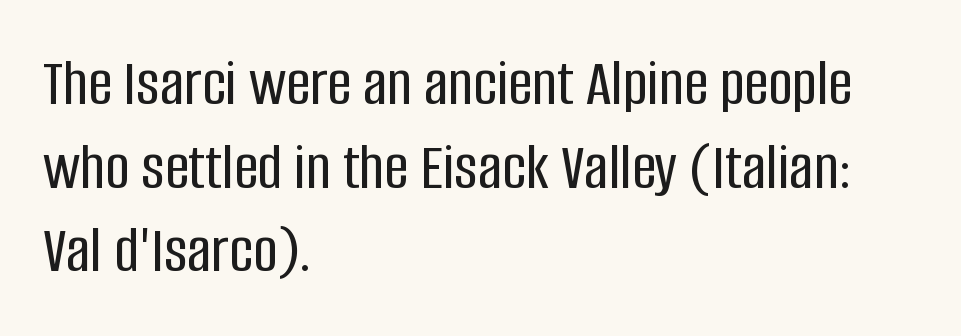
Serifs: no, the terminals of the letterforms are clean. The type sits square on the baseline with zero lean. This rendering features lettering with no underline. The rendering uses a moderate line-height, typical for paragraphs. These lines are set flush left with a ragged right edge. Nobody touched the tracking dial on this one.
